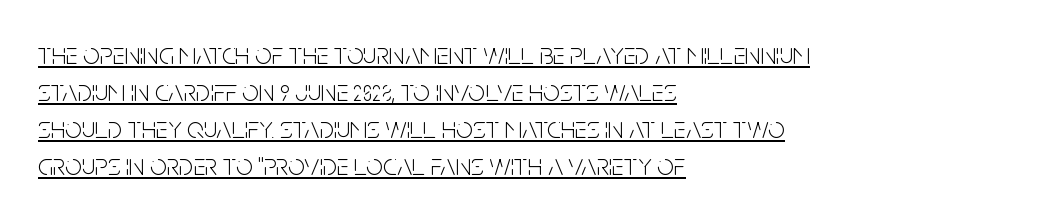
The image shows 30 px light, condensed sans-serif type, upright; set left-aligned, line spacing 1.23x, normal letter spacing, underlined; low stroke contrast and a large x-height.
